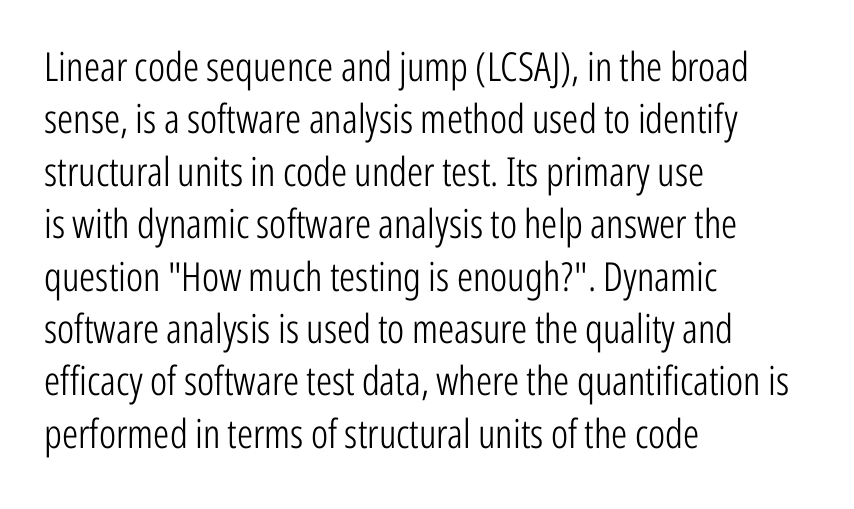
Q: Is the text bold? A: No.
Q: Is the text italic (slanted)? A: No, it is upright.
Q: Is the typeface a serif or a sans-serif typeface? A: Sans-serif.
Q: Is the text underlined? A: No.
Q: How is the paragraph aligned? A: Left-aligned.
Q: Is the spacing between letters normal or unusually wide? A: Normal.
Q: Is the spacing between lines tight, normal or loose? A: Normal.
Q: Width (condensed, normal, or wide)? A: Condensed.
Q: Stroke contrast? A: Low.
Q: x-height? A: Medium.
Q: Monospaced? A: No.
